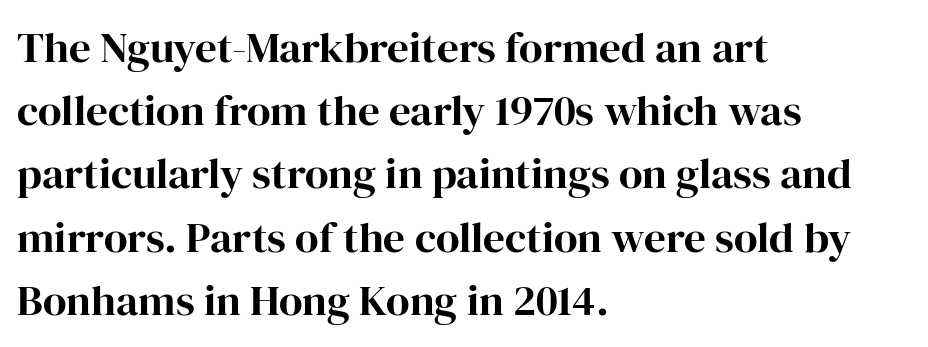
The image shows 43 px serif type, upright; set left-aligned, normal line spacing (1.47x), normal letter spacing, not underlined; high stroke contrast and a medium x-height.
